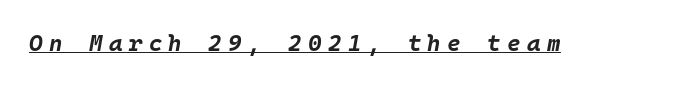
The image shows 23 px bold type, italic (leaning right); set unusually wide letter spacing (+0.28 em), underlined.
